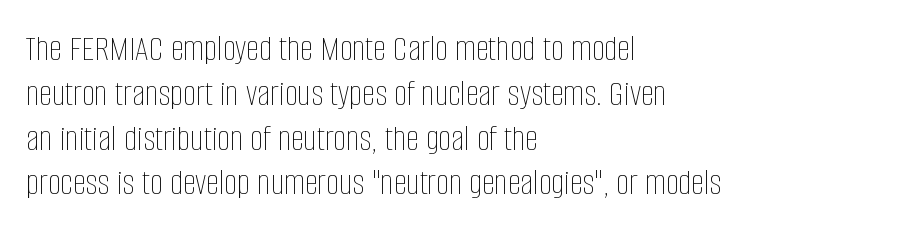
The image shows 37 px thin, condensed type, upright; set left-aligned, line spacing 1.21x, normal letter spacing, not underlined; low stroke contrast and a large x-height.
